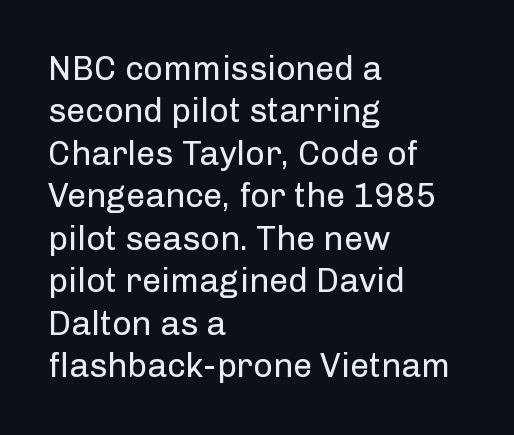
{"serif": "no", "italic": "no", "bold": "no", "weight": "regular", "width": "normal", "stroke_contrast": "low", "x_height": "medium", "monospaced": "no", "underline": "no", "align": "left", "line_spacing": "normal", "line_spacing_ratio": 1.25, "letter_spacing": "normal", "letter_spacing_em": 0.0, "glyph_px": 34}
